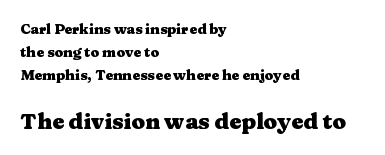
Bigger letters appear in the bottom chunk; the top chunk is reduced. In terms of leading, this rendering sits right in the middle. Rendered with straight, roman letterforms. The rendering uses a bold face; every stroke is thick and dark. Check under the words: just untouched page. The type is set solid horizontally, with unmodified tracking.
